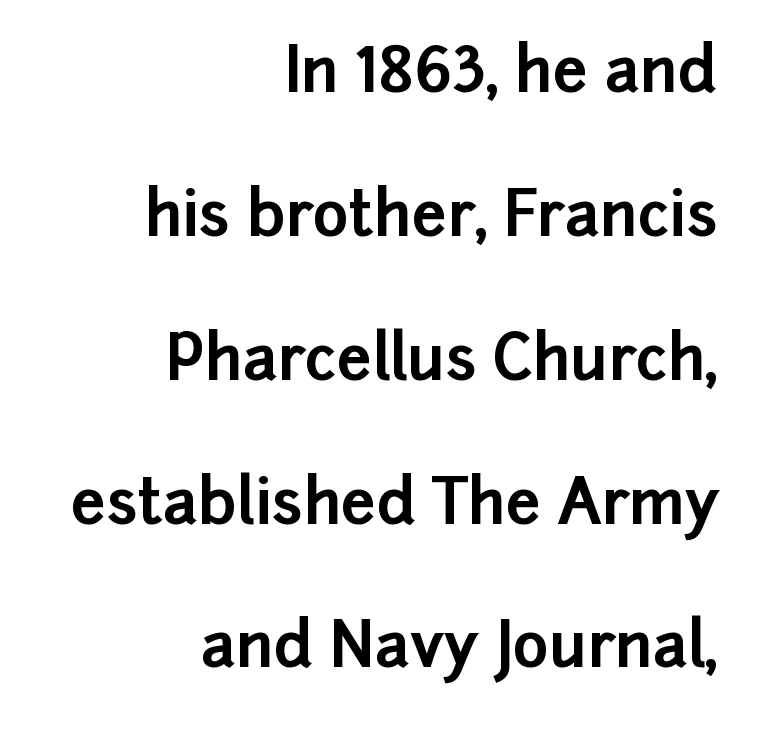
{"serif": "no", "italic": "no", "bold": "yes", "weight": "bold", "width": "normal", "stroke_contrast": "low", "x_height": "medium", "monospaced": "no", "underline": "no", "align": "right", "line_spacing": "loose", "line_spacing_ratio": 2.32, "letter_spacing": "normal", "letter_spacing_em": 0.0, "glyph_px": 62}
